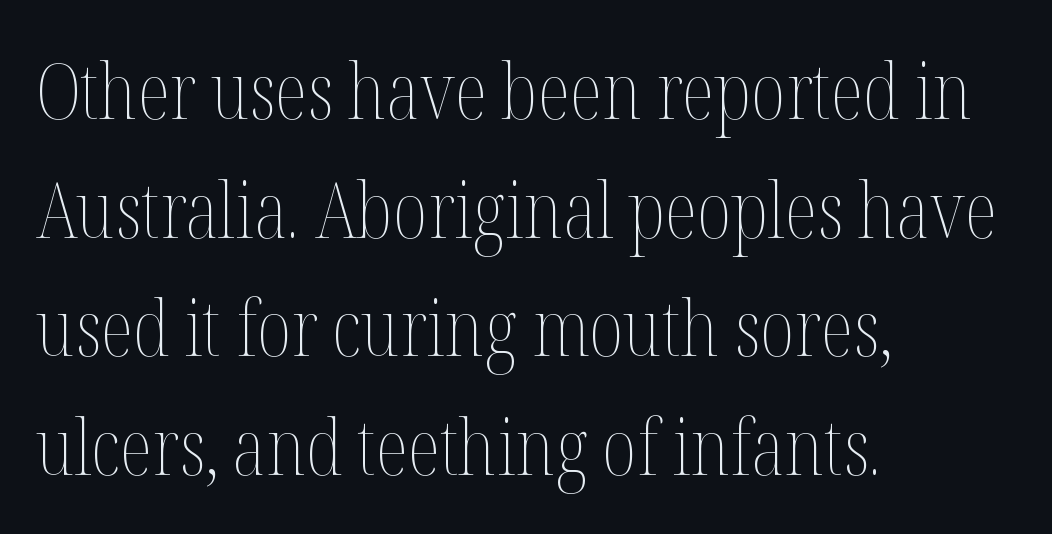
{"italic": "no", "bold": "no", "weight": "thin", "width": "condensed", "stroke_contrast": "medium", "x_height": "medium", "monospaced": "no", "underline": "no", "align": "left", "line_spacing": "normal", "line_spacing_ratio": 1.54, "letter_spacing": "normal", "letter_spacing_em": 0.0, "glyph_px": 77}
